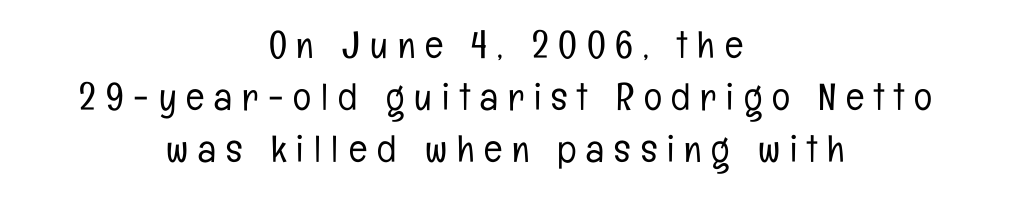
The image shows 38 px light, condensed sans-serif type, upright; set centered, normal line spacing (1.37x), unusually wide letter spacing (+0.26 em), not underlined; low stroke contrast and a medium x-height.
